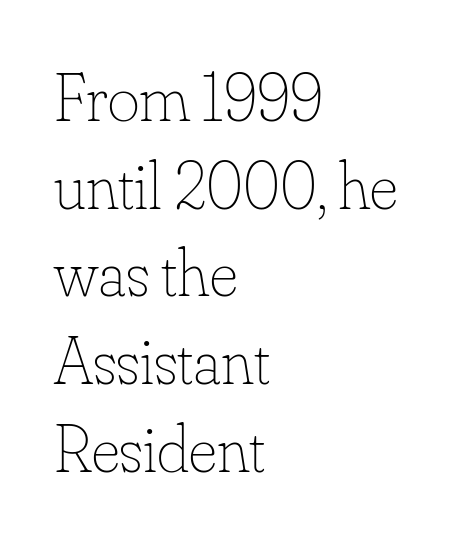
Each letter keeps its own natural width here, so spacing adapts to shape. The letters sit at their default tracking, neither squeezed nor spread. A typesetter would call this leading conventional body-copy spacing. The letters look calm and open, with moderate or lighter stems. A student would call this left alignment; a typographer would say flush left, rag right. Plain, unruled lines of type.
